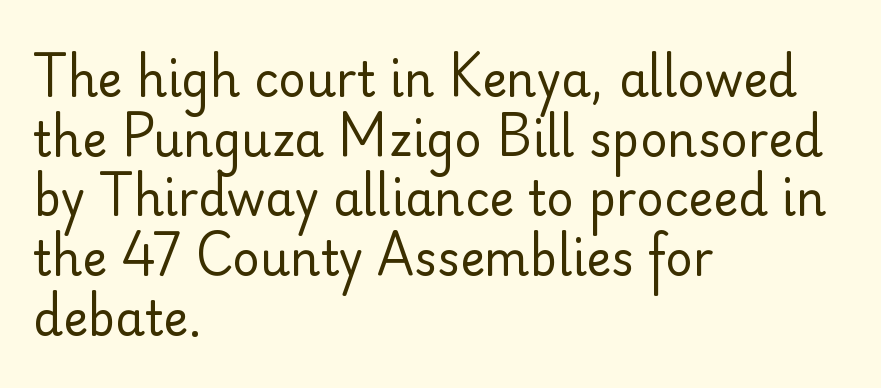
Q: Is the text bold? A: No.
Q: Is the text italic (slanted)? A: No, it is upright.
Q: Is the typeface a serif or a sans-serif typeface? A: Sans-serif.
Q: Is the text underlined? A: No.
Q: How is the paragraph aligned? A: Left-aligned.
Q: Is the spacing between letters normal or unusually wide? A: Normal.
Q: Is the spacing between lines tight, normal or loose? A: Normal.
Q: Width (condensed, normal, or wide)? A: Normal.
Q: Stroke contrast? A: Low.
Q: x-height? A: Small.
Q: Monospaced? A: No.
